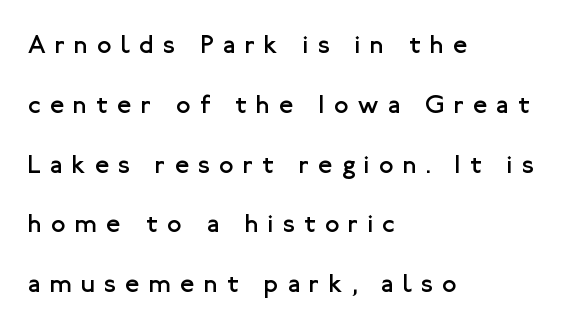
Q: Is the text bold? A: No.
Q: Is the text italic (slanted)? A: No, it is upright.
Q: Is the text underlined? A: No.
Q: How is the paragraph aligned? A: Left-aligned.
Q: Is the spacing between letters normal or unusually wide? A: Unusually wide.
Q: Is the spacing between lines tight, normal or loose? A: Loose.
